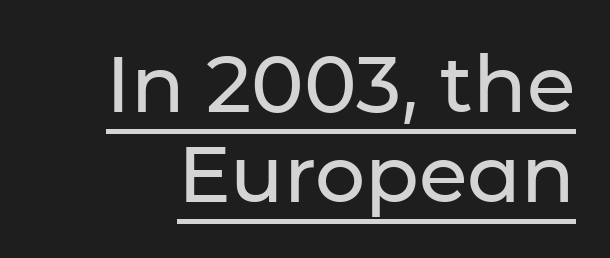
Q: Is the text italic (slanted)? A: No, it is upright.
Q: Is the typeface a serif or a sans-serif typeface? A: Sans-serif.
Q: Is the text underlined? A: Yes.
Q: Is the spacing between letters normal or unusually wide? A: Normal.
Q: Is the spacing between lines tight, normal or loose? A: Tight.
Q: Width (condensed, normal, or wide)? A: Normal.
Q: Stroke contrast? A: Low.
Q: x-height? A: Medium.
Q: Monospaced? A: No.
